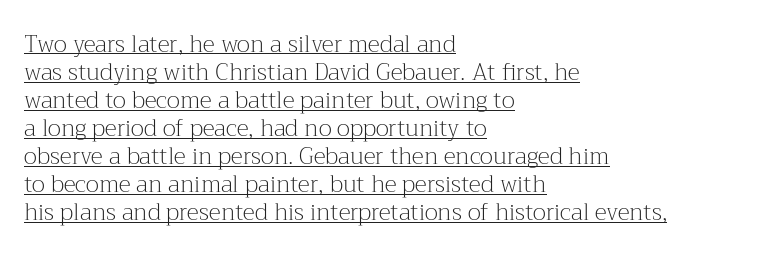
The paragraph has a hard left edge and a soft right edge. Ascenders rise straight up at ninety degrees. The characters are drawn with everyday or finer stroke widths. Glance below the letters and you will spot a drawn line. Between one letter and the next there's only the usual sliver of space.
